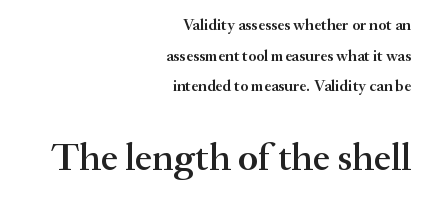
{"serif": "yes", "italic": "no", "bold": "semi", "weight": "semibold", "width": "normal", "stroke_contrast": "medium", "x_height": "small", "monospaced": "no", "underline": "no", "align": "right", "line_spacing": "loose", "line_spacing_ratio": 1.92, "letter_spacing": "normal", "letter_spacing_em": 0.0, "larger_block": "second", "size_ratio": 2.44, "glyph_px": 39}
